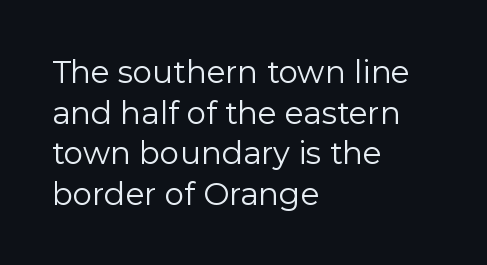
The image shows 31 px regular-weight sans-serif type, upright; set left-aligned, normal line spacing (1.31x), normal letter spacing, not underlined; low stroke contrast and a medium x-height.
